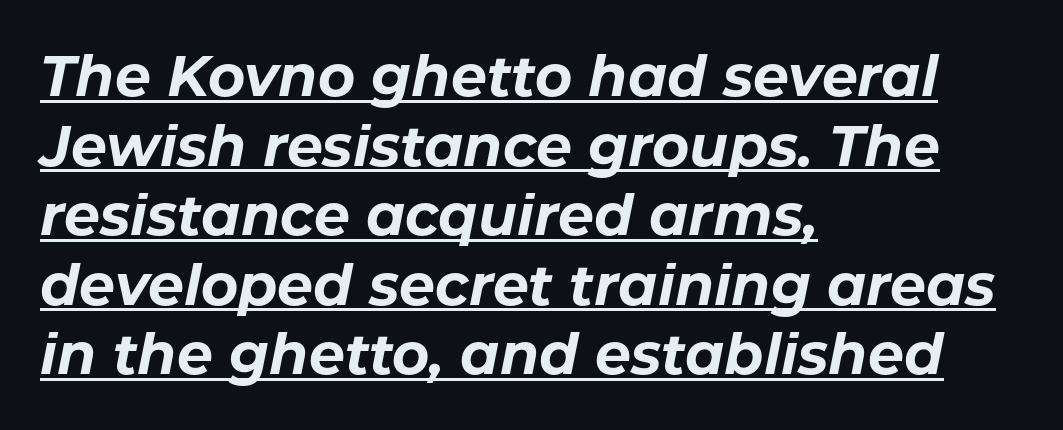
Do the characters align in a grid? No, the font is proportional. A typesetter would mark this as italic. Notice how a bar underscores the lettering throughout. Look at the tracking — it's just the regular setting, nothing added. Horizontally, the lines are justified to the leading edge only.
